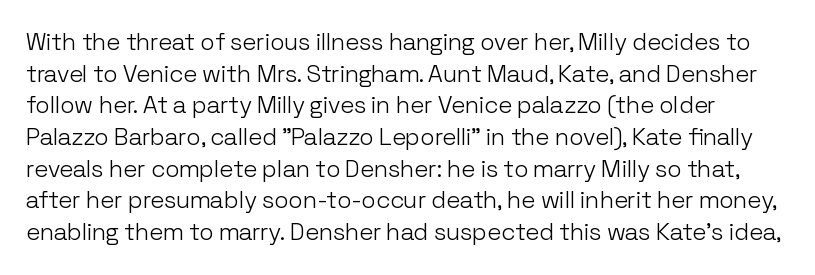
The passage shown stacks its lines at a standard gap. Type without underlining. Students, note that the glyphs here touch the page at normal intervals. Ascenders rise straight up at ninety degrees. The strokes carry an ordinary text weight at most.
